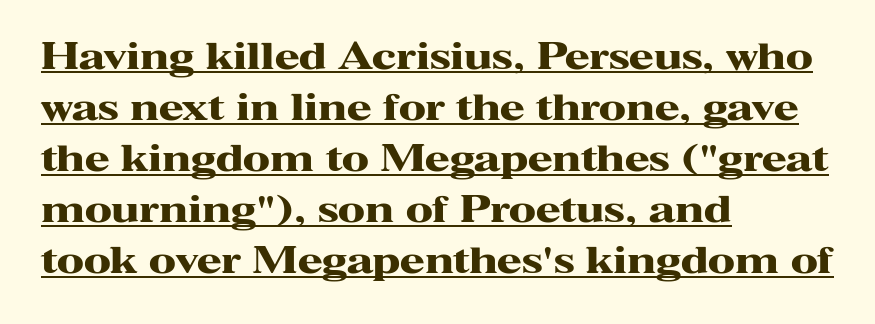
{"serif": "yes", "italic": "no", "bold": "yes", "weight": "heavy", "width": "wide", "stroke_contrast": "high", "x_height": "medium", "monospaced": "no", "underline": "yes", "align": "left", "line_spacing": "normal", "line_spacing_ratio": 1.42, "letter_spacing": "normal", "letter_spacing_em": 0.0, "glyph_px": 36}
